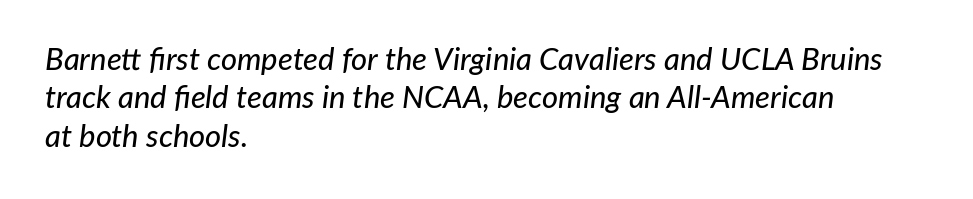
Check under the words: just untouched page. A student would call this left alignment; a typographer would say flush left, rag right. Caption: standard tracking, unaltered. Here the designer chose a conventional face with non-uniform glyph widths. Designer's note — italics engaged.
